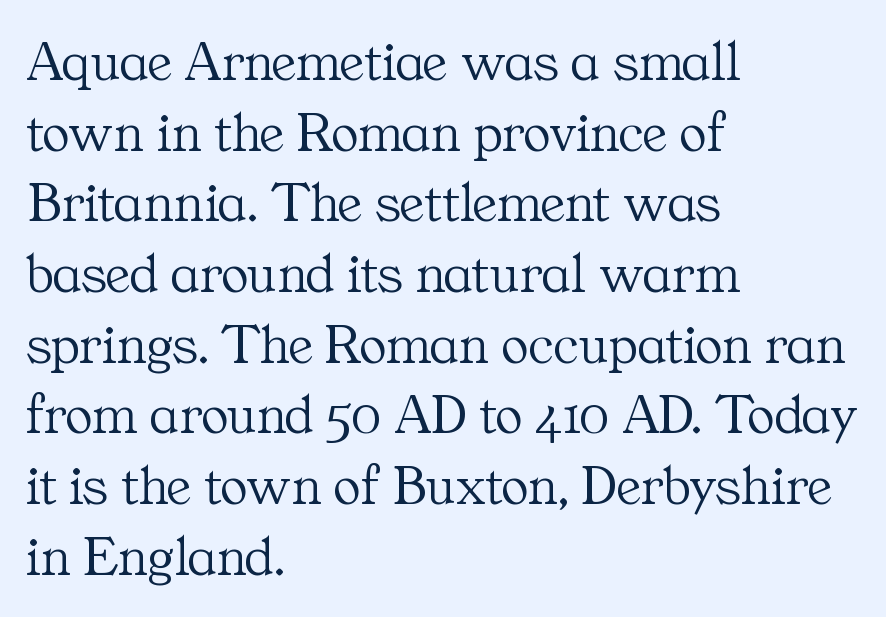
{"serif": "yes", "italic": "no", "bold": "no", "weight": "light", "width": "normal", "stroke_contrast": "medium", "x_height": "medium", "monospaced": "no", "underline": "no", "align": "left", "line_spacing_ratio": 1.24, "letter_spacing": "normal", "letter_spacing_em": 0.0, "glyph_px": 57}
